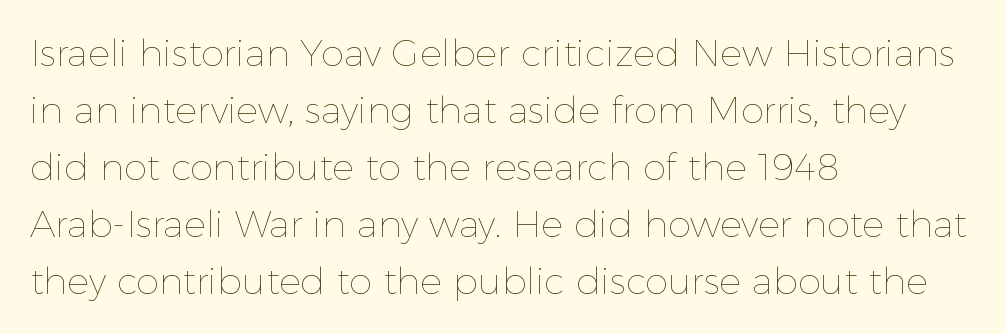
The image shows 37 px thin type, upright; set left-aligned, normal line spacing (1.54x), normal letter spacing, not underlined; a medium x-height.
